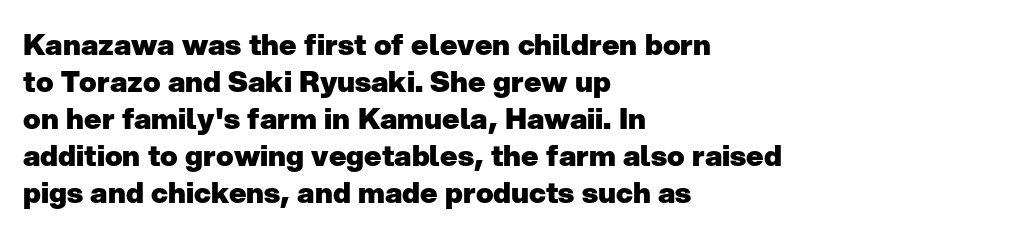
Q: Is the text bold? A: Yes.
Q: Is the text italic (slanted)? A: No, it is upright.
Q: Is the typeface a serif or a sans-serif typeface? A: Sans-serif.
Q: Is the text underlined? A: No.
Q: How is the paragraph aligned? A: Left-aligned.
Q: Is the spacing between letters normal or unusually wide? A: Normal.
Q: Is the spacing between lines tight, normal or loose? A: Normal.
Q: Width (condensed, normal, or wide)? A: Normal.
Q: Stroke contrast? A: Low.
Q: x-height? A: Medium.
Q: Monospaced? A: No.
